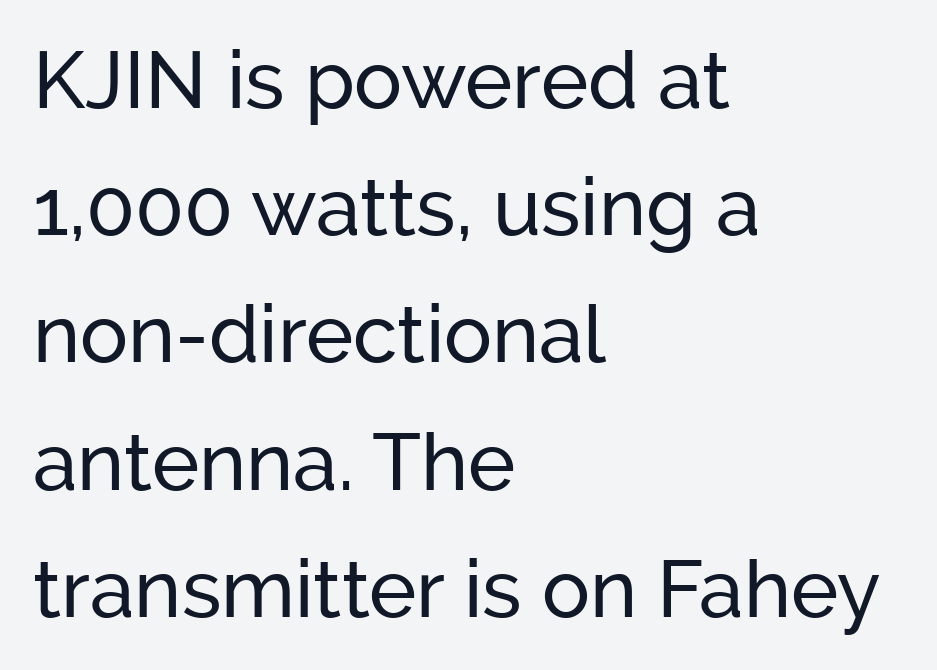
Alignment: flush left. The passage shown is typeset with a sans-serif family. The rendering uses natural spacing where letterforms have individual widths. Does the lettering tilt? It doesn't — this is upright. Observe the ordinary spacing: letters are neighbours, not strangers. A typesetter would call this leading conventional body-copy spacing.
